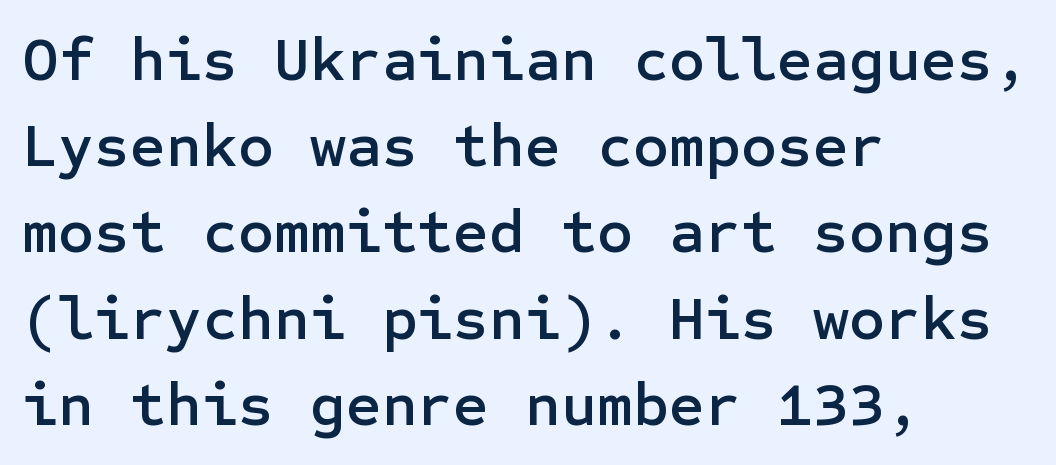
The image shows 62 px sans-serif type, upright; set left-aligned, normal line spacing (1.39x), normal letter spacing, not underlined; low stroke contrast and a medium x-height.
